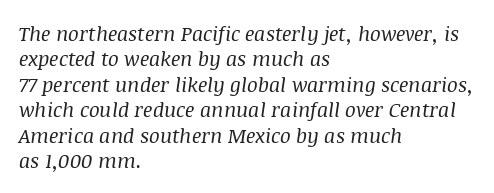
The image shows 20 px text type, italic (leaning right); set left-aligned, normal line spacing (1.27x), normal letter spacing, not underlined.
